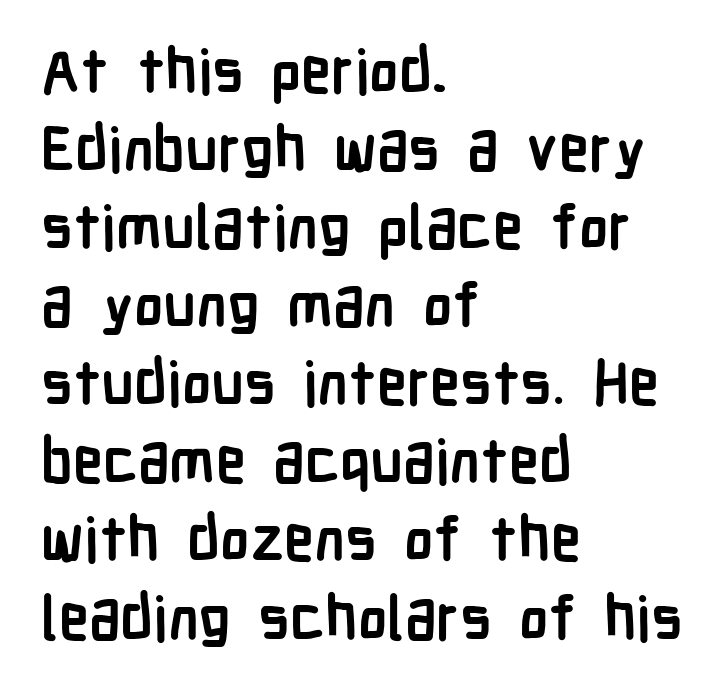
Notice how the stems are strictly vertical — no italics here. The text block is weighted toward the left margin, trailing off unevenly rightward. Between one letter and the next there's only the usual sliver of space. Regarding serifs, this sample does without them. Varying glyph widths throughout — classic text-font behaviour. How heavy is the stroke? Heavy — this is a bold.
